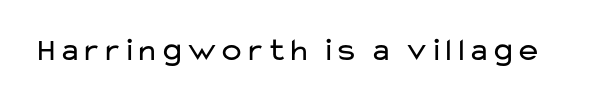
Q: Is the text bold? A: No.
Q: Is the text italic (slanted)? A: No, it is upright.
Q: Is the typeface a serif or a sans-serif typeface? A: Sans-serif.
Q: Is the text underlined? A: No.
Q: Is the spacing between letters normal or unusually wide? A: Normal.
Q: Width (condensed, normal, or wide)? A: Wide.
Q: Stroke contrast? A: Low.
Q: x-height? A: Medium.
Q: Monospaced? A: No.
